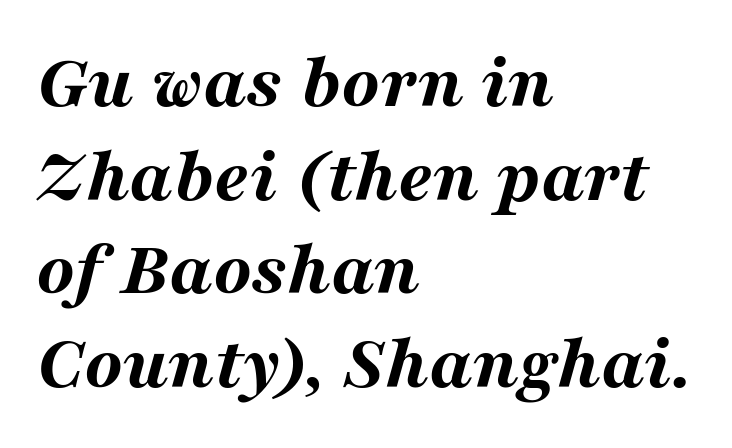
The image shows 78 px bold, wide type, italic (leaning right); set left-aligned, line spacing 1.2x, normal letter spacing, not underlined; medium stroke contrast and a medium x-height.
